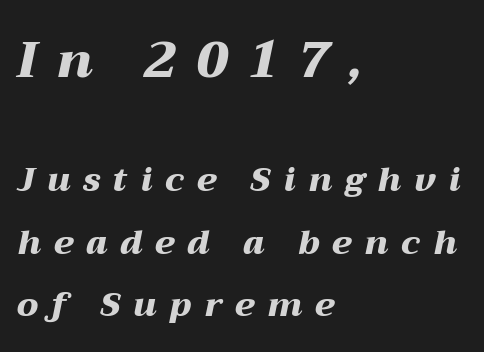
{"italic": "yes", "lean": "right", "slant_degrees": 12, "bold": "yes", "weight": "heavy", "width": "wide", "stroke_contrast": "medium", "x_height": "medium", "monospaced": "no", "underline": "no", "align": "left", "line_spacing_ratio": 1.89, "letter_spacing": "wide", "letter_spacing_em": 0.39, "larger_block": "first", "size_ratio": 1.52, "glyph_px": 50}
